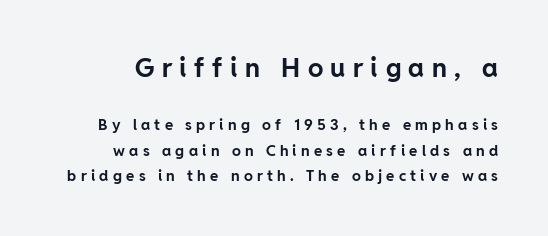
{"italic": "no", "bold": "yes", "underline": "no", "line_spacing": "normal", "line_spacing_ratio": 1.68, "letter_spacing": "wide", "letter_spacing_em": 0.28, "larger_block": "first", "size_ratio": 1.73, "glyph_px": 26}
